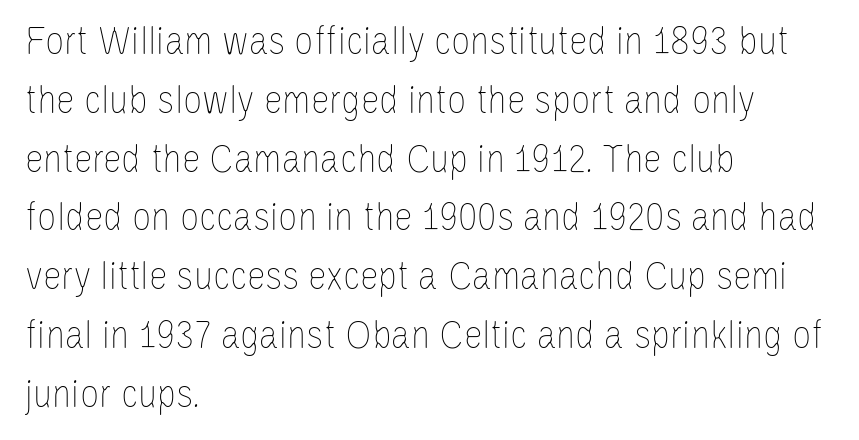
Q: Is the text bold? A: No.
Q: Is the text italic (slanted)? A: No, it is upright.
Q: Is the text underlined? A: No.
Q: How is the paragraph aligned? A: Left-aligned.
Q: Is the spacing between letters normal or unusually wide? A: Normal.
Q: Is the spacing between lines tight, normal or loose? A: Normal.
Q: Width (condensed, normal, or wide)? A: Condensed.
Q: Stroke contrast? A: Low.
Q: x-height? A: Large.
Q: Monospaced? A: No.
